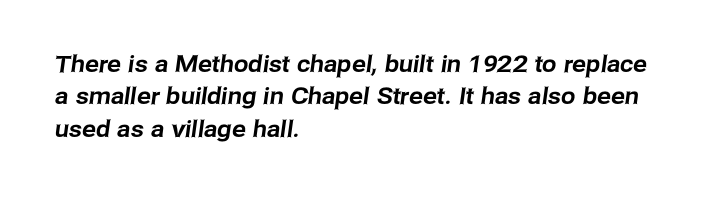
{"underline": "no", "align": "left", "line_spacing": "normal", "line_spacing_ratio": 1.41, "letter_spacing": "normal", "letter_spacing_em": 0.0, "glyph_px": 23}
